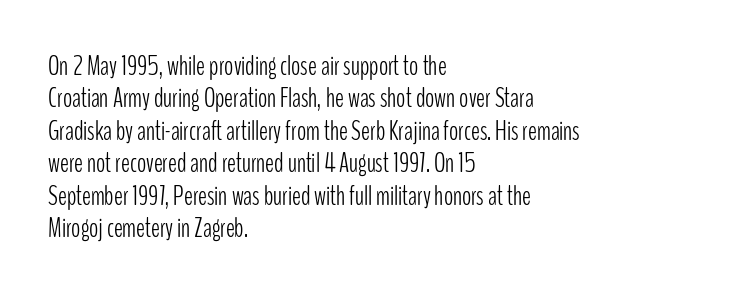
Q: Is the text bold? A: No.
Q: Is the text italic (slanted)? A: No, it is upright.
Q: Is the text underlined? A: No.
Q: How is the paragraph aligned? A: Left-aligned.
Q: Is the spacing between letters normal or unusually wide? A: Normal.
